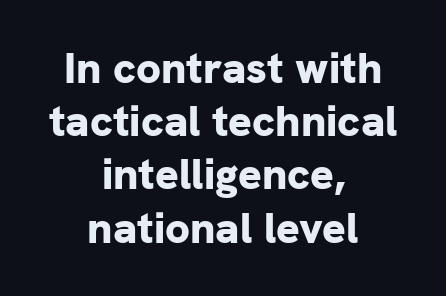
The passage shown is typed in a proportional face where columns would drift. The sample has been set heavy, in full bold. Designer's note — italics off, roman on. Decoration check: the copy has no underline. Each line is balanced around a shared central axis. Check where the strokes stop: nothing finishes them off — pure sans.
